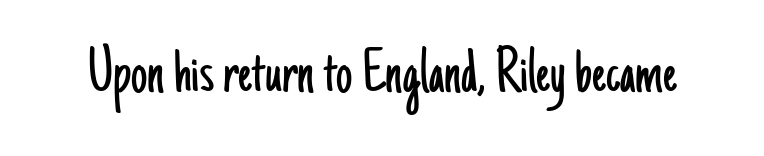
Q: Is the text bold? A: No.
Q: Is the text italic (slanted)? A: No, it is upright.
Q: Is the typeface a serif or a sans-serif typeface? A: Sans-serif.
Q: Is the text underlined? A: No.
Q: Is the spacing between letters normal or unusually wide? A: Normal.
Q: Width (condensed, normal, or wide)? A: Condensed.
Q: Stroke contrast? A: Low.
Q: x-height? A: Small.
Q: Monospaced? A: No.
